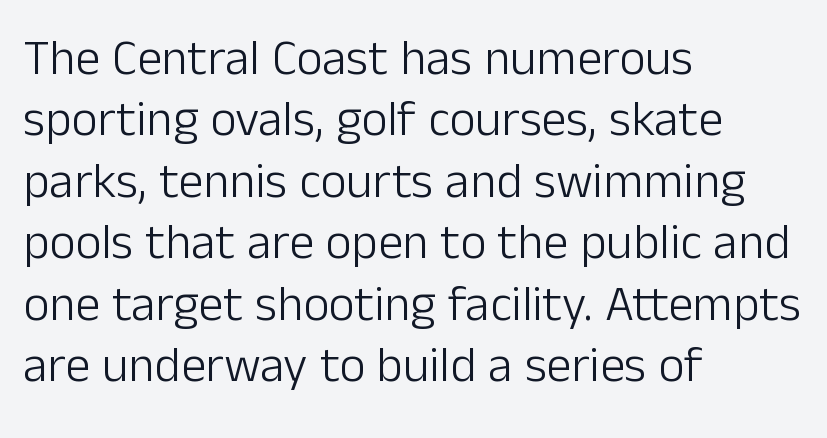
The image shows 50 px light sans-serif type, upright; set left-aligned, line spacing 1.23x, normal letter spacing, not underlined; low stroke contrast and a medium x-height.
